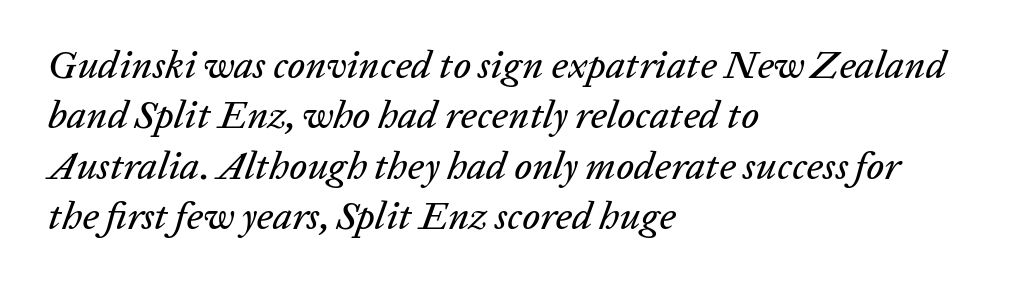
{"italic": "yes", "lean": "right", "slant_degrees": 20, "width": "normal", "stroke_contrast": "low", "x_height": "medium", "monospaced": "no", "underline": "no", "align": "left", "line_spacing": "normal", "line_spacing_ratio": 1.29, "letter_spacing": "normal", "letter_spacing_em": 0.0, "glyph_px": 39}
